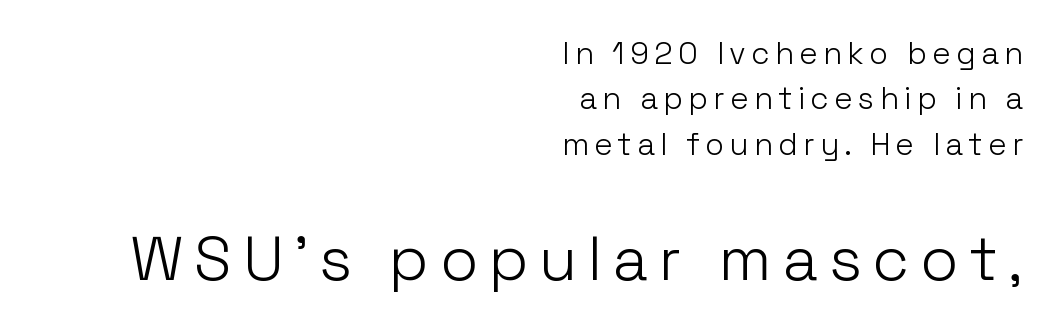
Q: Is the text bold? A: No.
Q: Is the text italic (slanted)? A: No, it is upright.
Q: Is the typeface a serif or a sans-serif typeface? A: Sans-serif.
Q: Is the text underlined? A: No.
Q: How is the paragraph aligned? A: Right-aligned.
Q: Is the spacing between lines tight, normal or loose? A: Normal.
Q: Which block of text is set in a larger size, the first (top) or the second (bottom)? A: The second (bottom) one.
Q: Width (condensed, normal, or wide)? A: Normal.
Q: Stroke contrast? A: Low.
Q: x-height? A: Medium.
Q: Monospaced? A: No.
